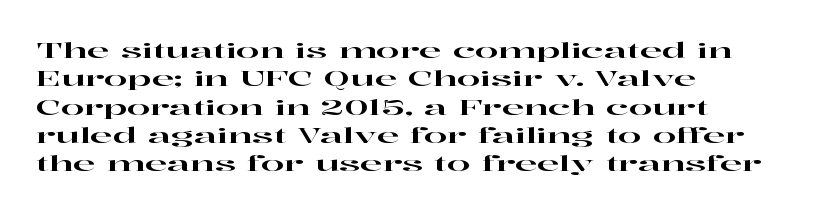
Q: Is the text italic (slanted)? A: No, it is upright.
Q: Is the text underlined? A: No.
Q: How is the paragraph aligned? A: Left-aligned.
Q: Is the spacing between letters normal or unusually wide? A: Normal.
Q: Is the spacing between lines tight, normal or loose? A: Normal.
